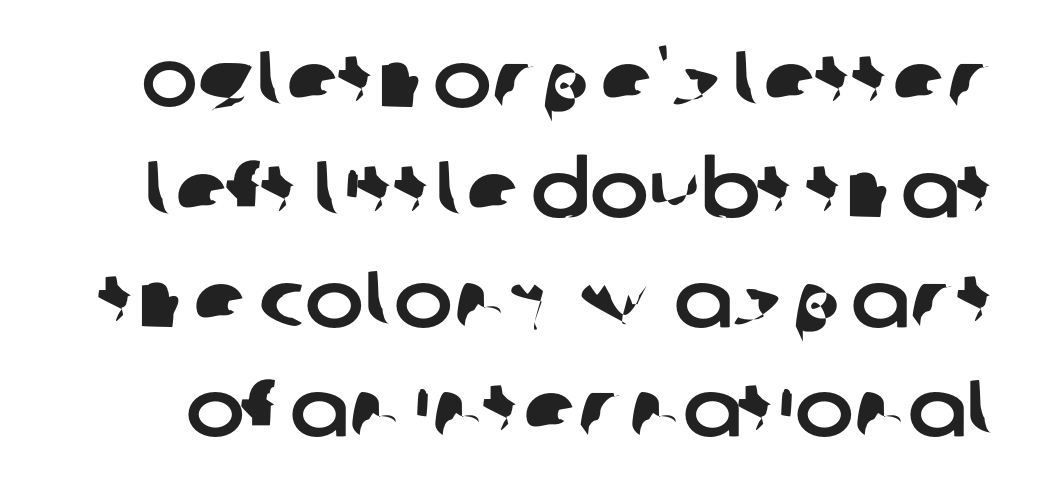
{"serif": "no", "width": "normal", "stroke_contrast": "low", "x_height": "large", "monospaced": "no", "underline": "no", "line_spacing": "normal", "line_spacing_ratio": 1.39, "letter_spacing": "normal", "letter_spacing_em": 0.0, "glyph_px": 79}
